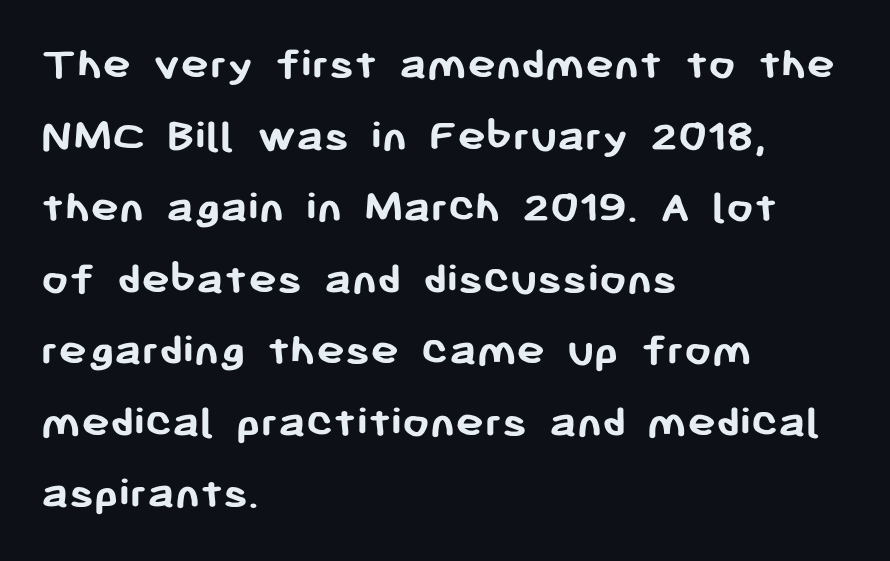
Here the glyphs are tracked normally, forming tight word shapes. Line starts are locked; line ends wander. Every character sits straight up, as roman type does. Check where the strokes stop: nothing finishes them off — pure sans. Here the designer chose a conventional face with non-uniform glyph widths. The passage shown is emphatically bold.
